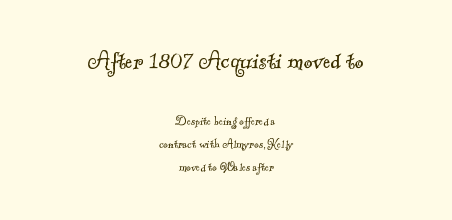
The image shows 28 px light serif type; set centered, normal line spacing (1.66x), normal letter spacing, not underlined; the first (top) block is 2.0x larger; a small x-height.
